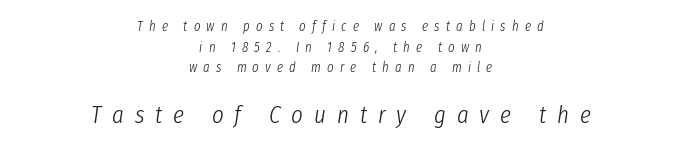
You could only call the tracking loose — the letters float apart. Counters stay open thanks to moderate or lighter strokes. Check the space under the baseline: it is left empty. Whoever set this chose a conventional vertical rhythm.
